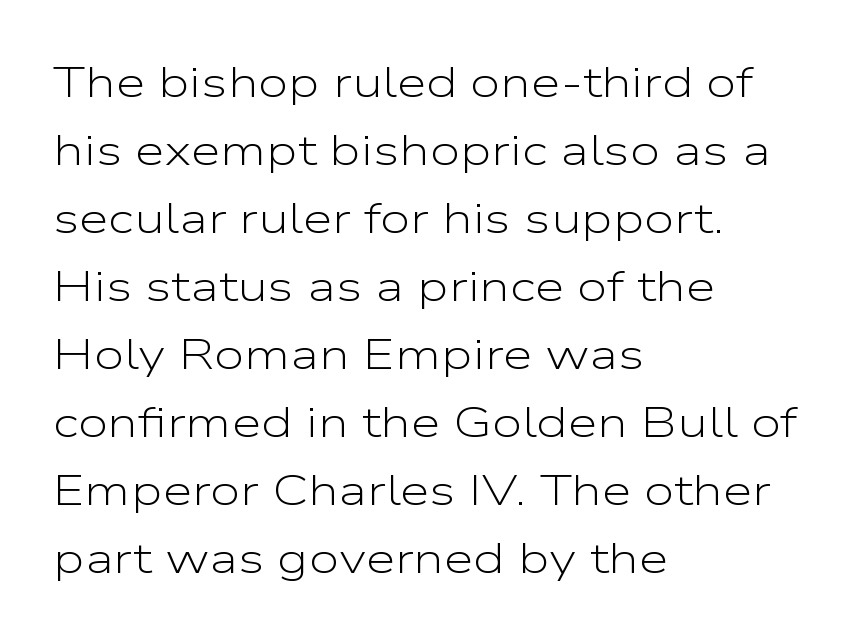
The image shows 43 px light, wide sans-serif type, upright; set left-aligned, normal line spacing (1.58x), normal letter spacing, not underlined; low stroke contrast and a medium x-height.
